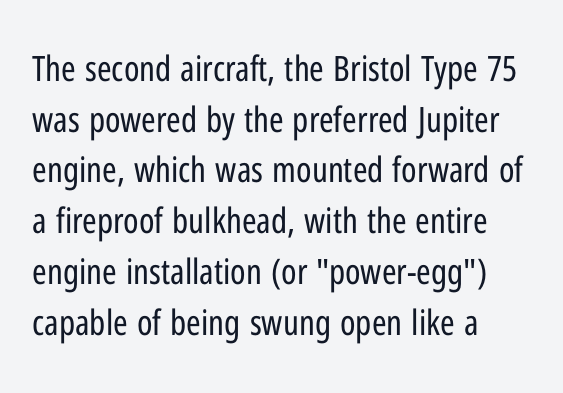
Q: Is the text bold? A: No.
Q: Is the text italic (slanted)? A: No, it is upright.
Q: Is the typeface a serif or a sans-serif typeface? A: Sans-serif.
Q: Is the text underlined? A: No.
Q: How is the paragraph aligned? A: Left-aligned.
Q: Is the spacing between letters normal or unusually wide? A: Normal.
Q: Is the spacing between lines tight, normal or loose? A: Normal.
Q: Width (condensed, normal, or wide)? A: Condensed.
Q: Stroke contrast? A: Low.
Q: x-height? A: Medium.
Q: Monospaced? A: No.
